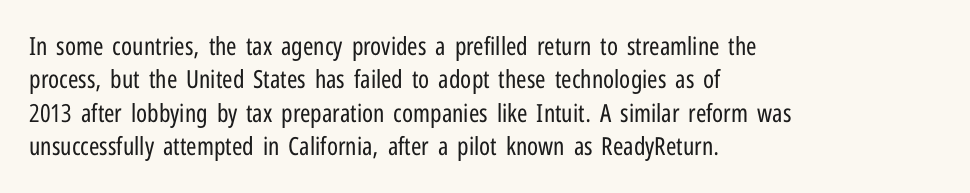
{"italic": "no", "bold": "no", "underline": "no", "align": "left", "line_spacing": "normal", "line_spacing_ratio": 1.34, "letter_spacing": "normal", "letter_spacing_em": 0.0, "glyph_px": 25}
